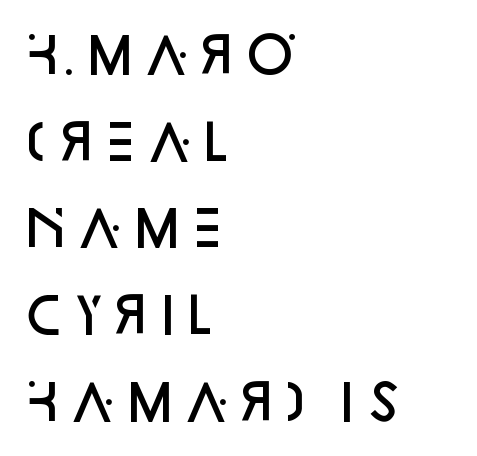
Q: Is the text bold? A: Semi-bold.
Q: Is the text italic (slanted)? A: No, it is upright.
Q: Is the typeface a serif or a sans-serif typeface? A: Sans-serif.
Q: Is the text underlined? A: No.
Q: How is the paragraph aligned? A: Left-aligned.
Q: Is the spacing between letters normal or unusually wide? A: Normal.
Q: Width (condensed, normal, or wide)? A: Normal.
Q: Stroke contrast? A: Low.
Q: x-height? A: Large.
Q: Monospaced? A: No.
